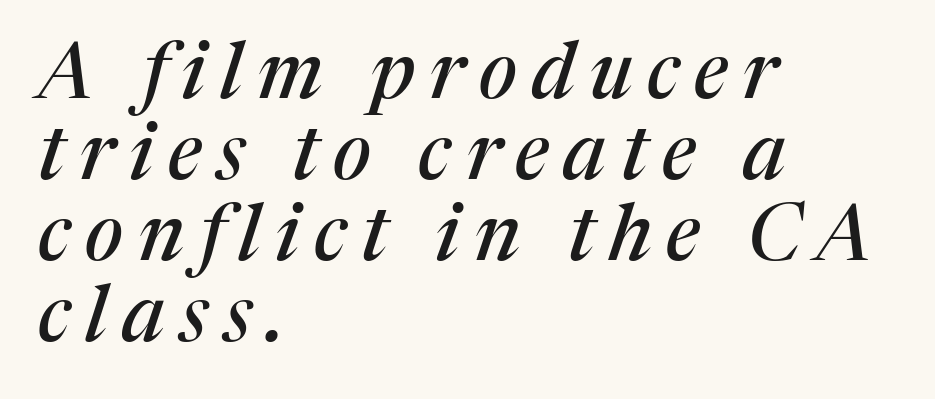
The image shows 78 px serif type, italic (leaning right); set left-aligned, tight line spacing (1.04x), not underlined; medium stroke contrast and a medium x-height.
